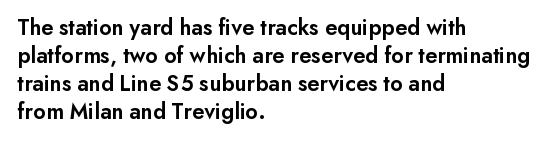
The image shows 23 px text type, upright; set left-aligned, line spacing 1.22x, normal letter spacing, not underlined.
